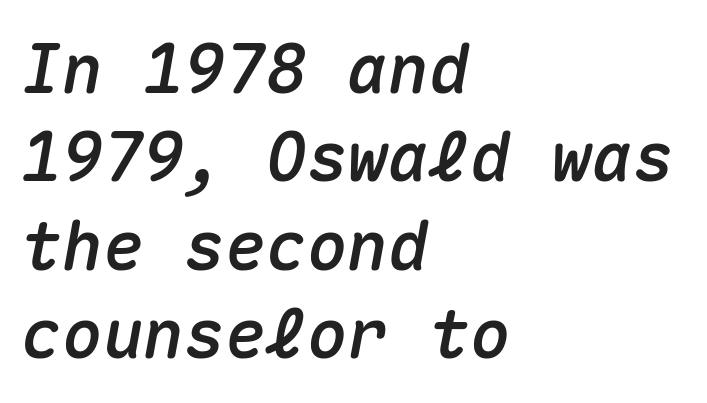
Q: Is the text italic (slanted)? A: Yes, it leans right by about 10 degrees.
Q: Is the text underlined? A: No.
Q: How is the paragraph aligned? A: Left-aligned.
Q: Is the spacing between letters normal or unusually wide? A: Normal.
Q: Is the spacing between lines tight, normal or loose? A: Normal.
Q: Width (condensed, normal, or wide)? A: Normal.
Q: Stroke contrast? A: Medium.
Q: x-height? A: Medium.
Q: Monospaced? A: Yes.
